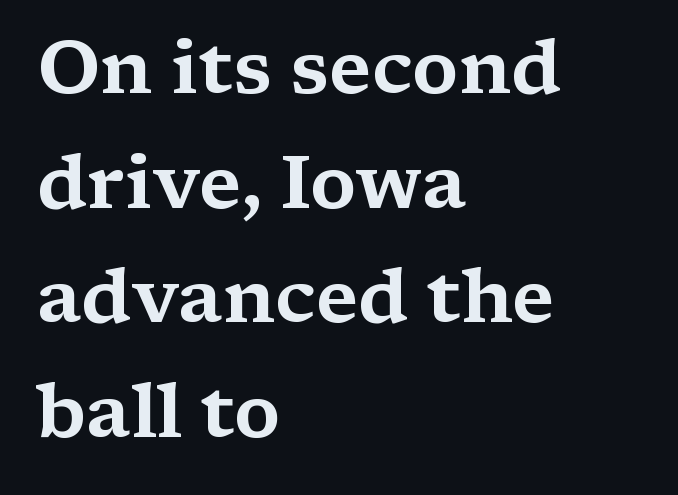
{"serif": "yes", "italic": "no", "width": "wide", "stroke_contrast": "medium", "x_height": "medium", "monospaced": "no", "underline": "no", "align": "left", "line_spacing": "normal", "line_spacing_ratio": 1.53, "letter_spacing": "normal", "letter_spacing_em": 0.0, "glyph_px": 75}
